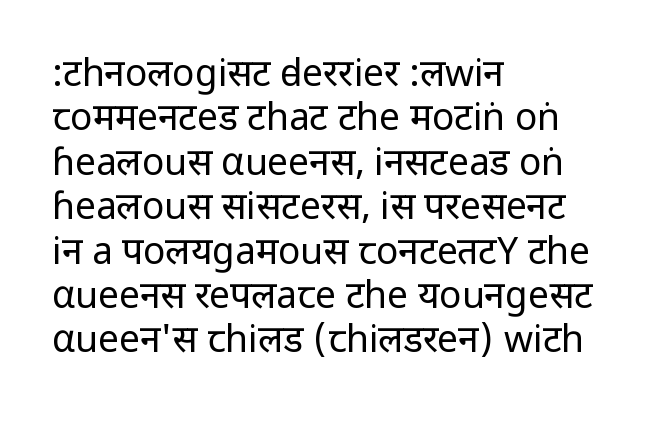
Typographically, this falls in the sans-serif category. Is the type heavy? It reads as light-to-regular instead. Upright lettering throughout. Bare-footed words on every line. Casual observation: everything's shoved over to the left.
